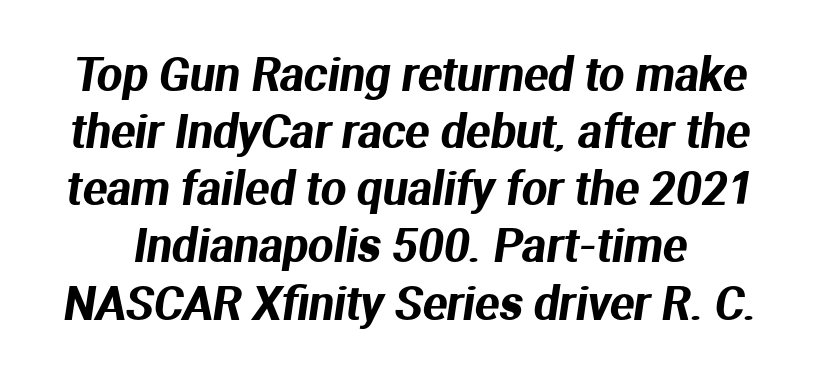
The rendering uses a moderate line-height, typical for paragraphs. Bare-footed words on every line. The designer went with a sans here, leaving each stem footless. Each word holds together tightly as a unit, with standard inter-letter gaps. You could not count columns in this text — the font is proportionally spaced.
